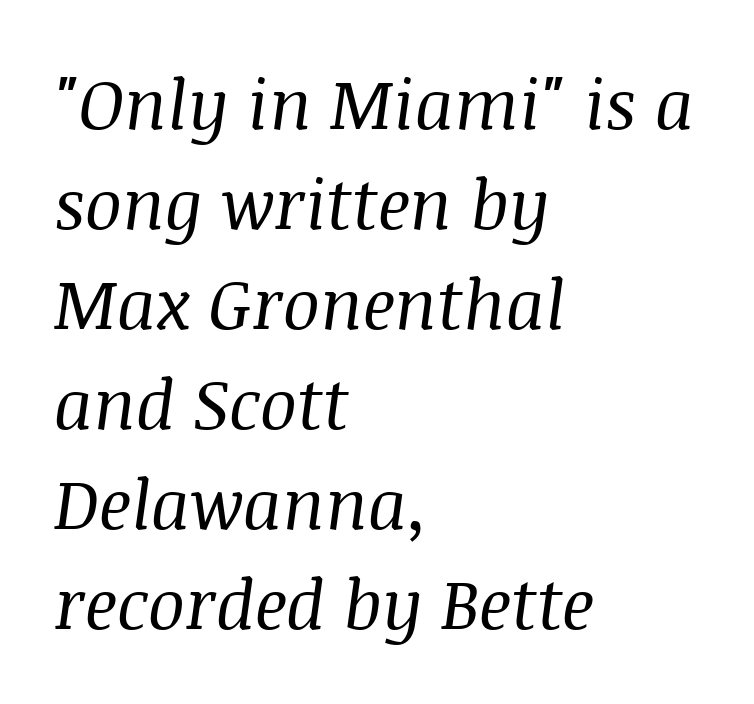
The image shows 69 px regular-weight serif type, italic (leaning right); set left-aligned, normal line spacing (1.45x), normal letter spacing, not underlined; medium stroke contrast and a large x-height.
